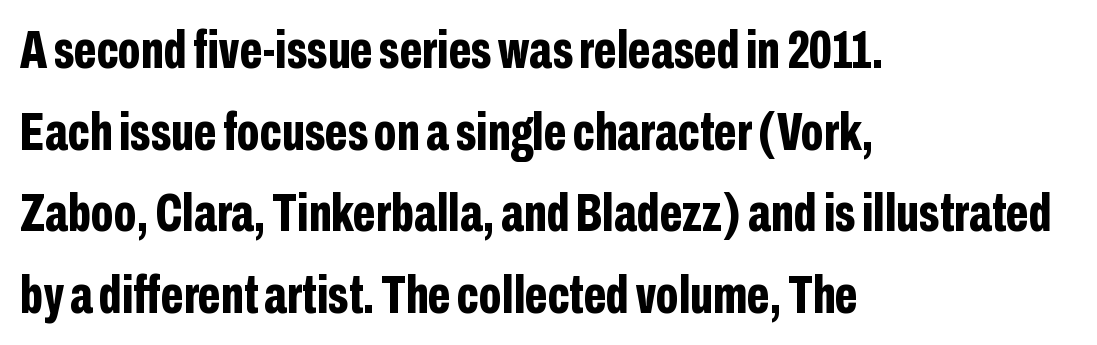
Type style note: lacks serifs. Caption: standard tracking, unaltered. When letters stand straight like this, we call the style roman or upright. Rule under the text: the space is simply empty. Strokes here are thick enough to call this a true bold.
